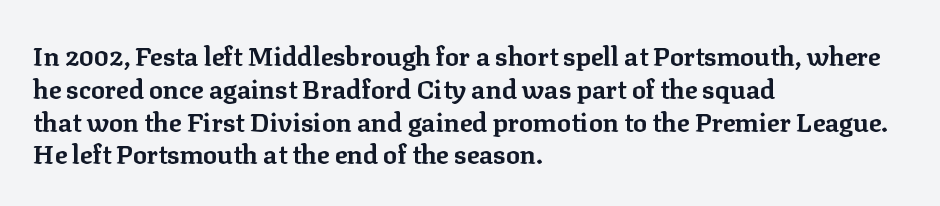
Q: Is the text bold? A: Yes.
Q: Is the text italic (slanted)? A: No, it is upright.
Q: Is the text underlined? A: No.
Q: How is the paragraph aligned? A: Left-aligned.
Q: Is the spacing between letters normal or unusually wide? A: Normal.
Q: Is the spacing between lines tight, normal or loose? A: Normal.
